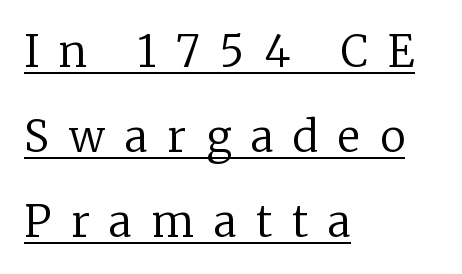
Q: Is the text bold? A: No.
Q: Is the text italic (slanted)? A: No, it is upright.
Q: Is the typeface a serif or a sans-serif typeface? A: Serif.
Q: Is the text underlined? A: Yes.
Q: How is the paragraph aligned? A: Left-aligned.
Q: Is the spacing between letters normal or unusually wide? A: Unusually wide.
Q: Is the spacing between lines tight, normal or loose? A: Loose.
Q: Width (condensed, normal, or wide)? A: Normal.
Q: Stroke contrast? A: Low.
Q: x-height? A: Medium.
Q: Monospaced? A: No.
